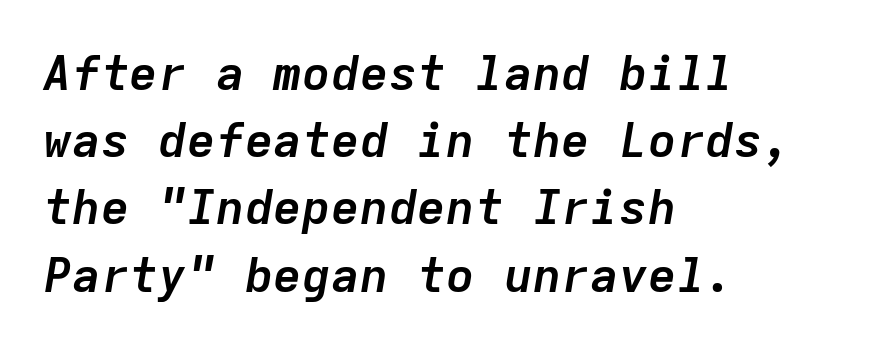
The image shows 48 px semibold type, italic (leaning right), monospaced; set left-aligned, normal line spacing (1.4x), normal letter spacing, not underlined; low stroke contrast and a medium x-height.
